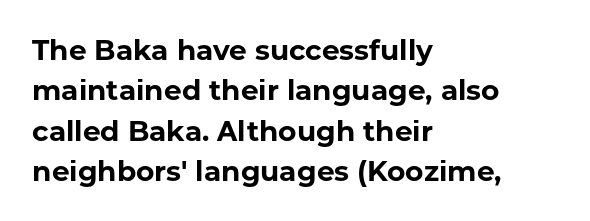
The image shows 28 px bold sans-serif type, upright; set left-aligned, normal line spacing (1.44x), normal letter spacing, not underlined; low stroke contrast and a medium x-height.
